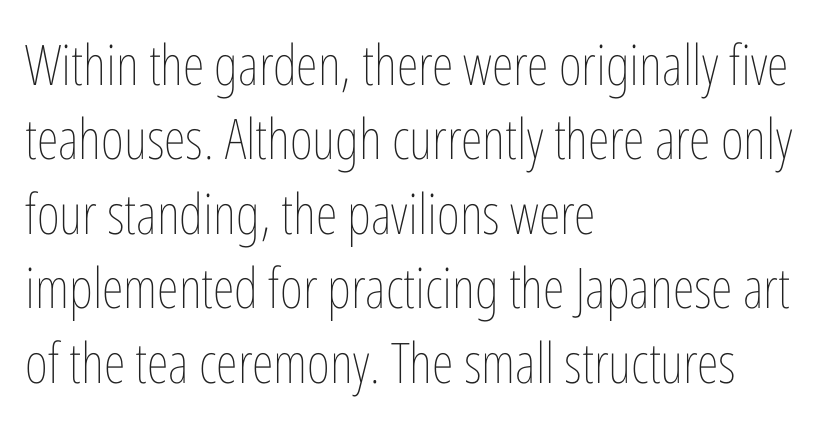
The image shows 56 px thin, condensed type, upright; set left-aligned, normal line spacing (1.33x), normal letter spacing, not underlined; low stroke contrast and a medium x-height.
